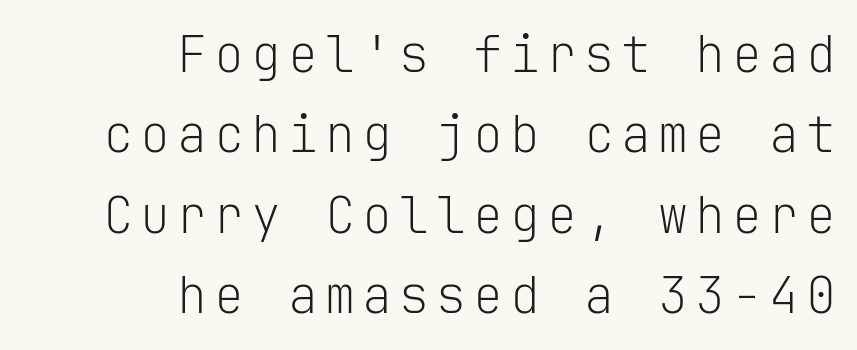
The image shows 50 px light sans-serif type, upright, monospaced; set right-aligned, normal line spacing (1.61x), not underlined; low stroke contrast and a medium x-height.
